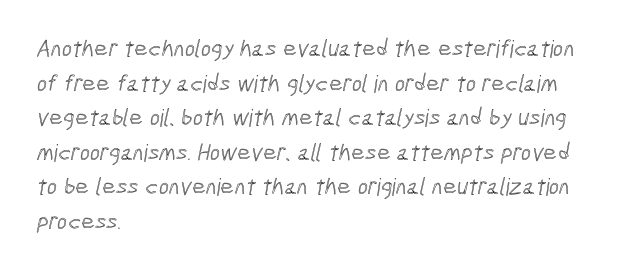
This sample uses plain, unmodified letter spacing. The text block is weighted toward the left margin, trailing off unevenly rightward. Letters rest on an invisible, unmarked baseline. Does the leading feel generous? No, just average.
